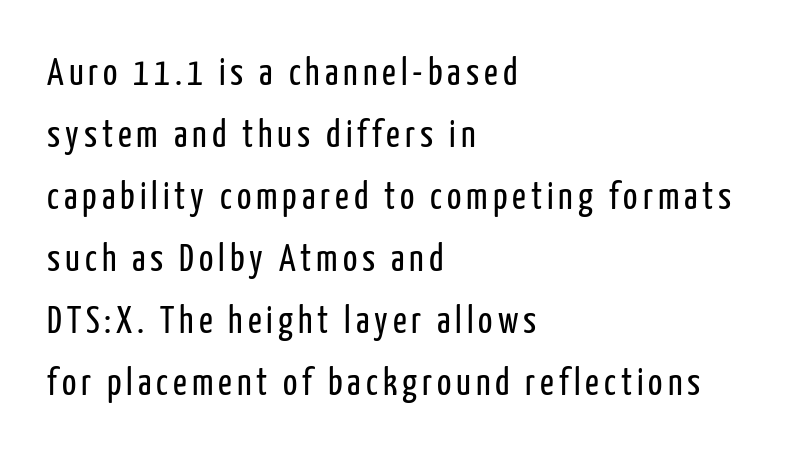
A bare baseline throughout the passage. Note the varied advance widths — an 'i' is clearly narrower than an 'm'. Unbolded letterforms with no extra heft. If you measured baseline to baseline, you'd find a middling distance. Note: no serifs on the glyphs.
